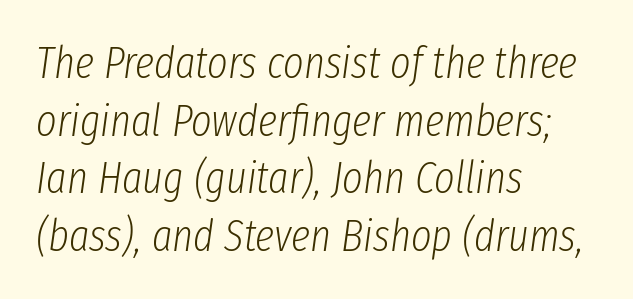
{"italic": "yes", "lean": "right", "slant_degrees": 8, "bold": "no", "weight": "light", "width": "condensed", "stroke_contrast": "low", "x_height": "medium", "monospaced": "no", "underline": "no", "align": "left", "line_spacing": "normal", "line_spacing_ratio": 1.31, "letter_spacing": "normal", "letter_spacing_em": 0.0, "glyph_px": 44}
